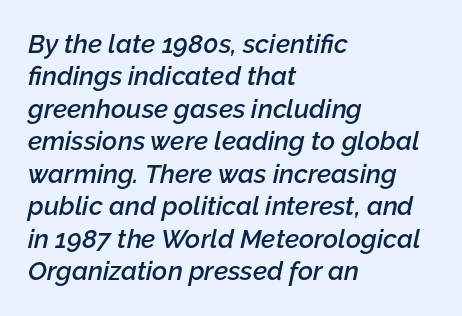
The image shows 26 px text type, italic (leaning right); set left-aligned, normal line spacing (1.25x), normal letter spacing, not underlined.
